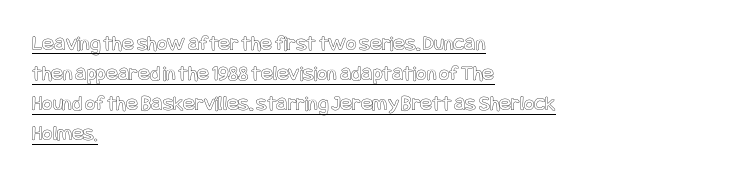
The image shows 22 px text type, upright; set left-aligned, normal line spacing (1.37x), normal letter spacing, underlined.
